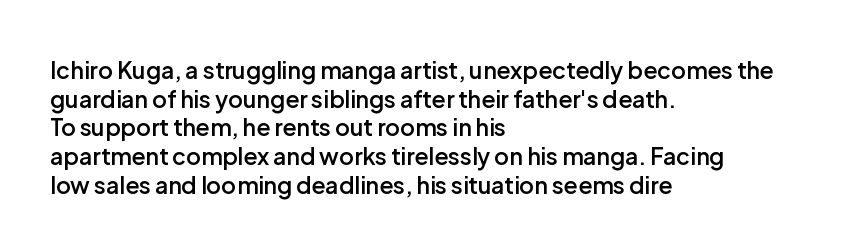
The specimen omits any rule beneath the text block's lines. The type sits square on the baseline with zero lean. This block has exactly the height ordinary leading produces. Does extra space separate the letters? No, they use regular spacing.
